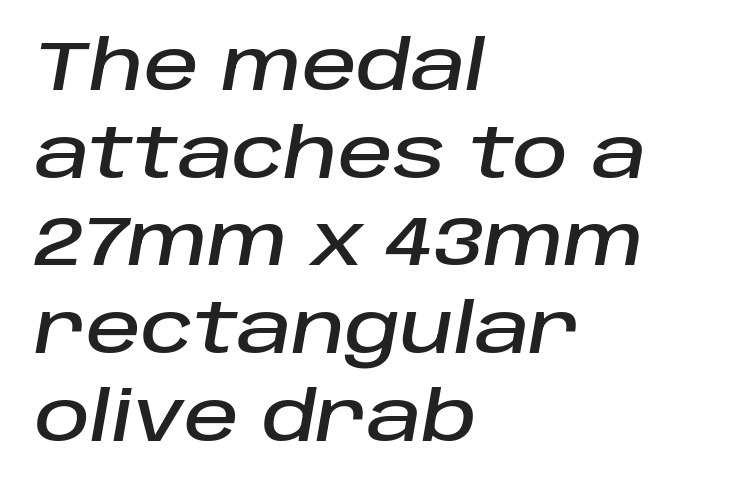
Q: Is the text italic (slanted)? A: Yes, it leans right by about 10 degrees.
Q: Is the text underlined? A: No.
Q: How is the paragraph aligned? A: Left-aligned.
Q: Is the spacing between letters normal or unusually wide? A: Normal.
Q: Is the spacing between lines tight, normal or loose? A: Normal.
Q: Width (condensed, normal, or wide)? A: Normal.
Q: Stroke contrast? A: Low.
Q: x-height? A: Large.
Q: Monospaced? A: No.
